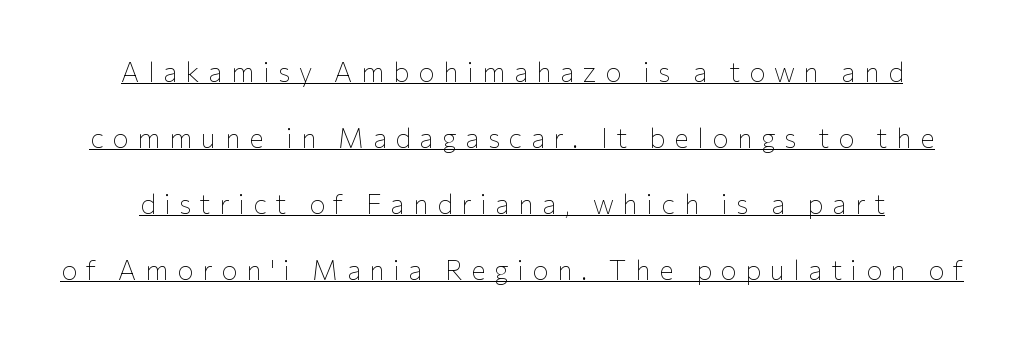
Every word sits above its own underline. Ink coverage per letter is moderate at most. How are the letters spaced? Widely, with obvious added tracking. Vertical strokes here are truly vertical. Vertically, the passage feels expansive, rows floating well apart.
